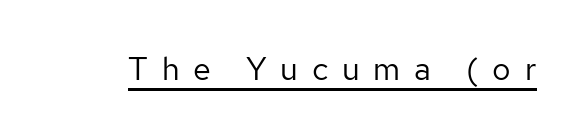
Here the designer chose a conventional face with non-uniform glyph widths. These characters rest on top of a visible drawn line. Observe the absence of serifs on each vertical stroke in this sample. Each word looks stretched out because of the extra space between its letters. A roman cut, with each character standing at attention.
